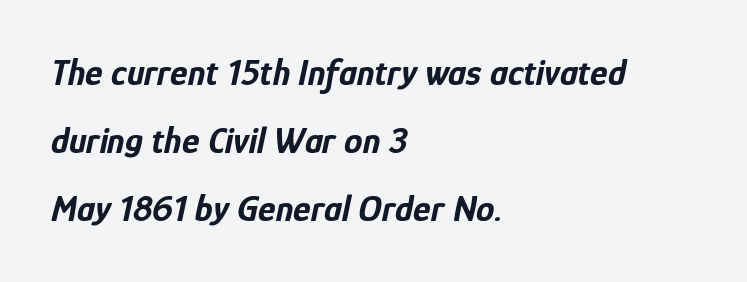
Caption: bold face, heavy strokes. There's an unmistakable incline to the writing here. Decoration check: the copy has no underline. The passage shown is typed in a proportional face where columns would drift.
